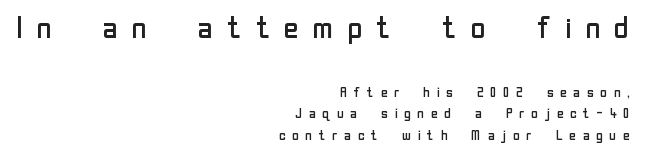
{"serif": "no", "italic": "no", "bold": "no", "weight": "regular", "width": "normal", "stroke_contrast": "low", "x_height": "medium", "monospaced": "no", "underline": "no", "align": "right", "line_spacing": "normal", "line_spacing_ratio": 1.53, "letter_spacing": "wide", "letter_spacing_em": 0.37, "larger_block": "first", "size_ratio": 2.14, "glyph_px": 30}
